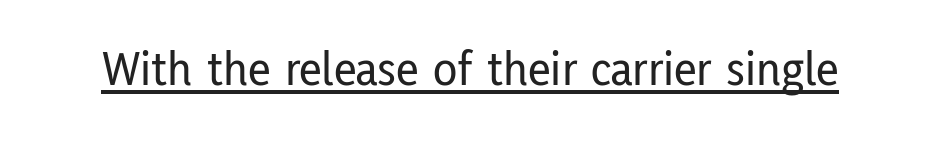
Quick note: not italic, upright. The rendering uses the underline text-decoration. No extra tracking has been applied to these lines. The letters advance in unequal steps, a hallmark of proportional type.
